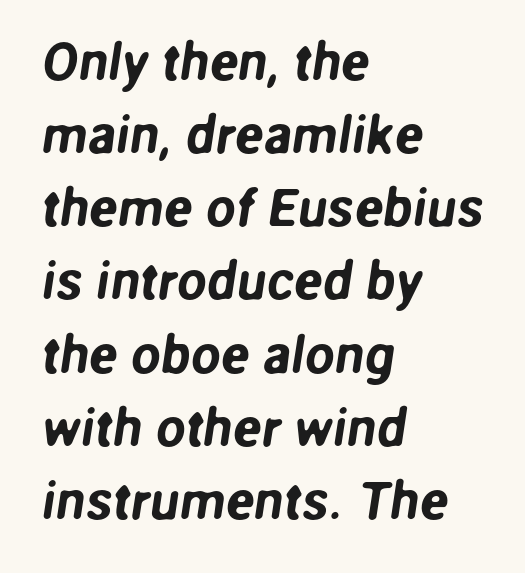
Q: Is the typeface a serif or a sans-serif typeface? A: Sans-serif.
Q: Is the text underlined? A: No.
Q: How is the paragraph aligned? A: Left-aligned.
Q: Is the spacing between letters normal or unusually wide? A: Normal.
Q: Is the spacing between lines tight, normal or loose? A: Normal.
Q: Width (condensed, normal, or wide)? A: Normal.
Q: Stroke contrast? A: Low.
Q: x-height? A: Medium.
Q: Monospaced? A: No.
